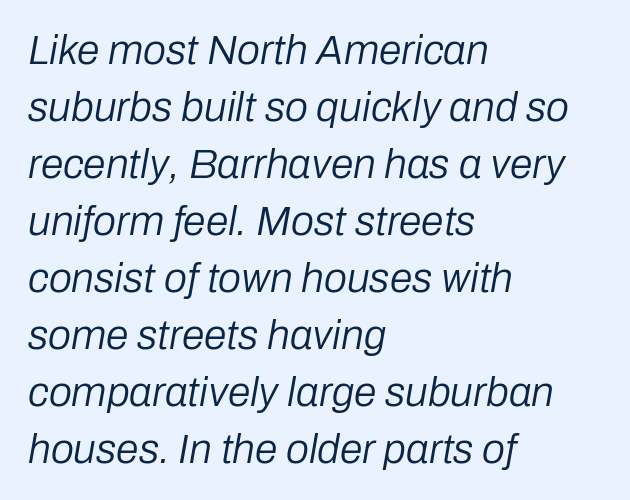
Reading down the block, your eye returns to a fixed left position each line. The zone under the glyphs is completely vacant. Here the glyphs are tracked normally, forming tight word shapes. Note the varied advance widths — an 'i' is clearly narrower than an 'm'. These lines sit exactly where default settings would place them.
